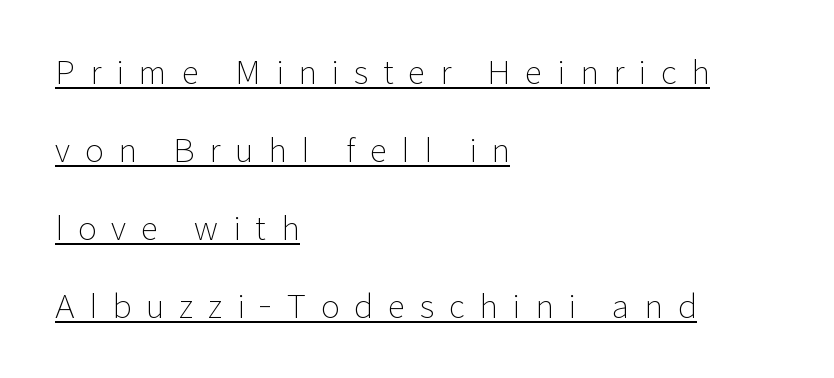
{"serif": "no", "italic": "no", "bold": "no", "weight": "light", "width": "normal", "stroke_contrast": "low", "x_height": "medium", "monospaced": "no", "underline": "yes", "align": "left", "line_spacing": "loose", "line_spacing_ratio": 2.44, "letter_spacing": "wide", "letter_spacing_em": 0.46, "glyph_px": 32}
